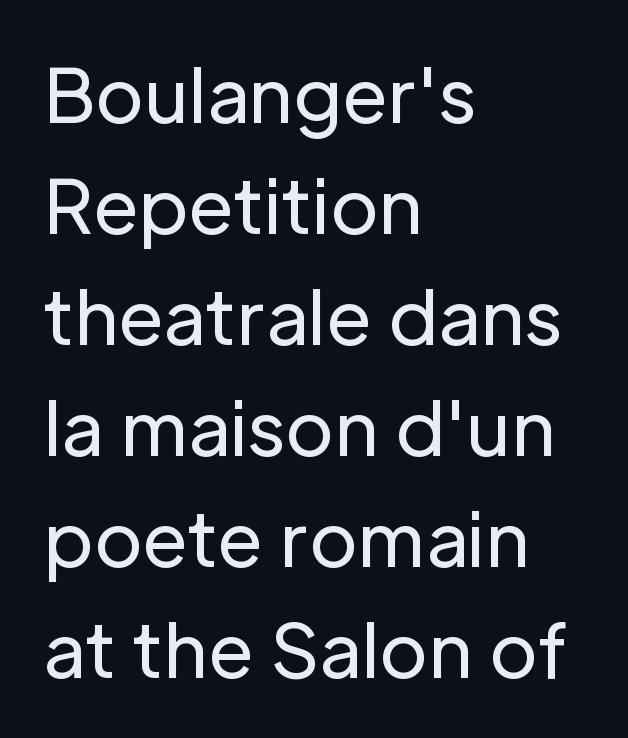
{"serif": "no", "italic": "no", "bold": "no", "weight": "regular", "width": "normal", "stroke_contrast": "low", "x_height": "medium", "monospaced": "no", "underline": "no", "align": "left", "line_spacing": "normal", "line_spacing_ratio": 1.5, "letter_spacing": "normal", "letter_spacing_em": 0.0, "glyph_px": 74}
